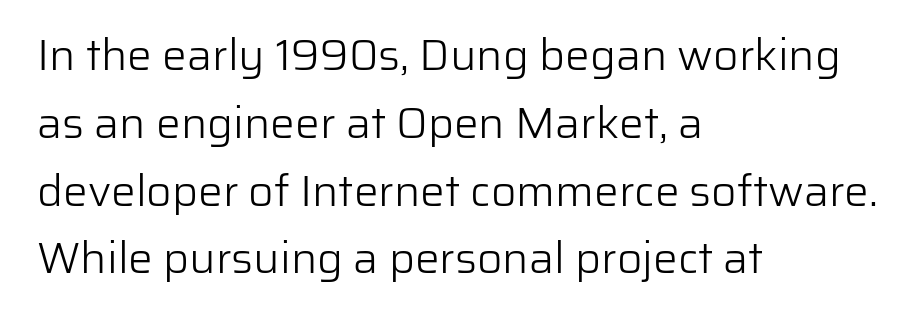
The image shows 44 px light sans-serif type, upright; set left-aligned, normal line spacing (1.54x), normal letter spacing, not underlined; low stroke contrast and a medium x-height.
